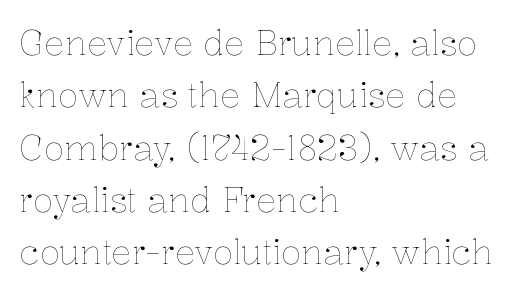
Q: Is the text bold? A: No.
Q: Is the text italic (slanted)? A: No, it is upright.
Q: Is the text underlined? A: No.
Q: How is the paragraph aligned? A: Left-aligned.
Q: Is the spacing between letters normal or unusually wide? A: Normal.
Q: Is the spacing between lines tight, normal or loose? A: Normal.
Q: Width (condensed, normal, or wide)? A: Normal.
Q: Stroke contrast? A: Low.
Q: x-height? A: Medium.
Q: Monospaced? A: No.
